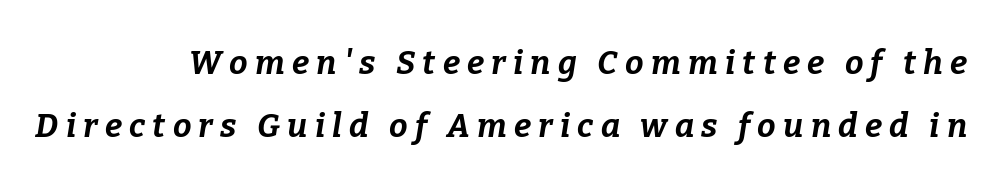
Does the copy run flush right? Yes — the right margin is perfectly even. The lettering tilts uniformly, giving the passage an italic look. Looks like regular typesetting: each glyph gets only the width it needs. Notice how thick the strokes are: this is what a full bold looks like. Inter-character spacing is expanded well beyond the font's built-in metrics.
